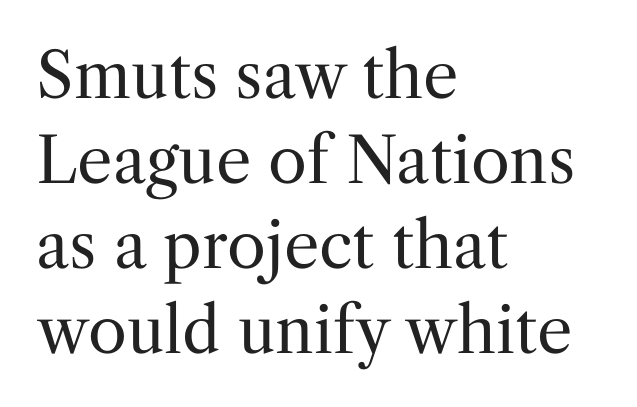
Q: Is the text bold? A: No.
Q: Is the text italic (slanted)? A: No, it is upright.
Q: Is the typeface a serif or a sans-serif typeface? A: Serif.
Q: Is the text underlined? A: No.
Q: How is the paragraph aligned? A: Left-aligned.
Q: Is the spacing between letters normal or unusually wide? A: Normal.
Q: Is the spacing between lines tight, normal or loose? A: Normal.
Q: Width (condensed, normal, or wide)? A: Normal.
Q: Stroke contrast? A: Medium.
Q: x-height? A: Medium.
Q: Monospaced? A: No.
